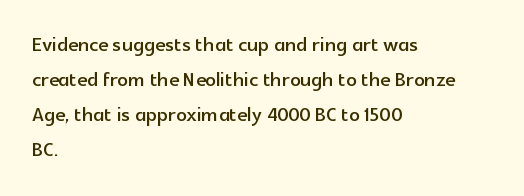
Q: Is the text italic (slanted)? A: No, it is upright.
Q: Is the text underlined? A: No.
Q: How is the paragraph aligned? A: Left-aligned.
Q: Is the spacing between letters normal or unusually wide? A: Normal.
Q: Is the spacing between lines tight, normal or loose? A: Normal.
